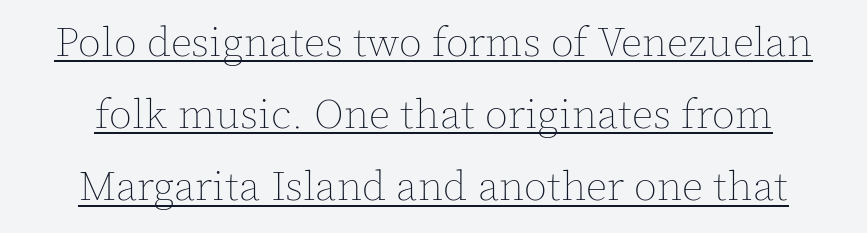
Stroke thickness stays within the range of a standard reading face or lighter. The gaps between neighbouring characters are ordinary and unremarkable. You could not count columns in this text — the font is proportionally spaced. The passage shown is underscored from start to finish.
